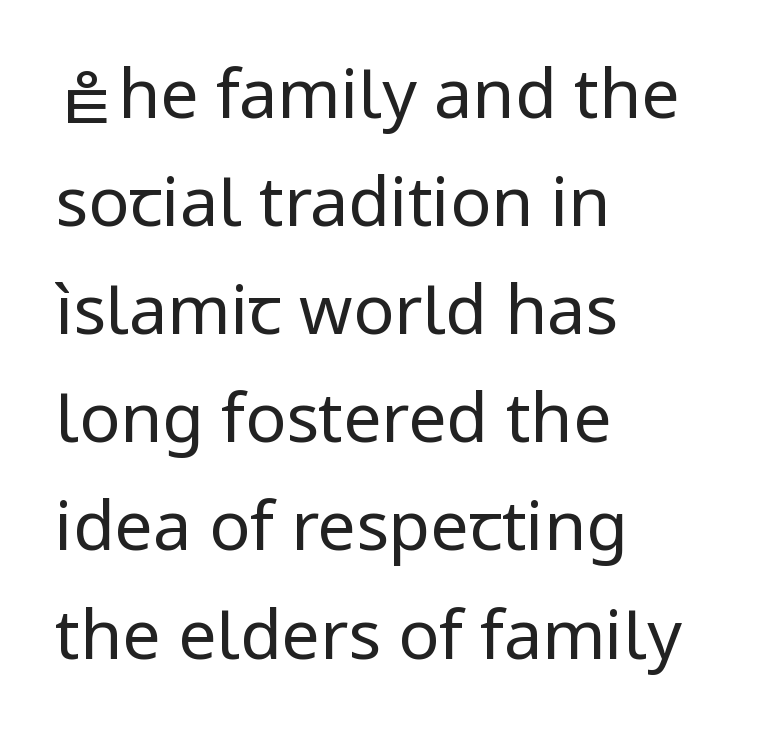
The image shows 68 px regular-weight sans-serif type, upright; set left-aligned, normal line spacing (1.59x), normal letter spacing, not underlined; low stroke contrast and a medium x-height.
